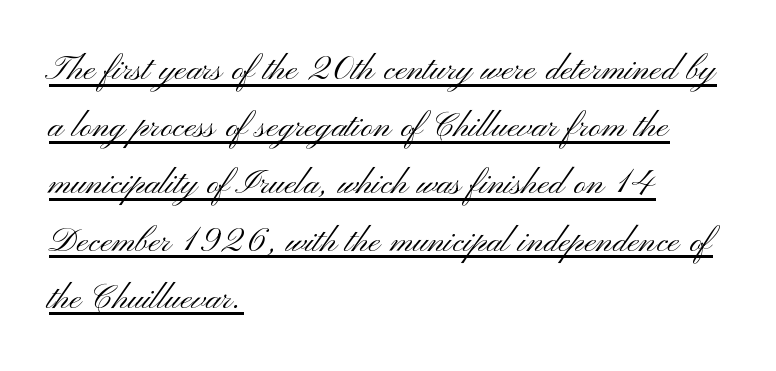
The rendering keeps characters at their native spacing. The font is comparable to plain body text, perhaps lighter. Every word sits above its own underline. Is there much room between lines? A standard amount, neither cramped nor airy.
